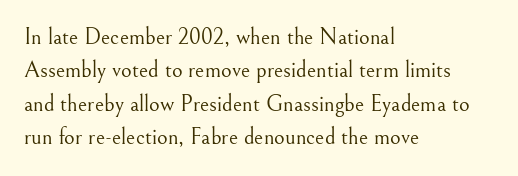
The image shows 23 px text type, upright; set left-aligned, normal line spacing (1.45x), normal letter spacing, not underlined.
